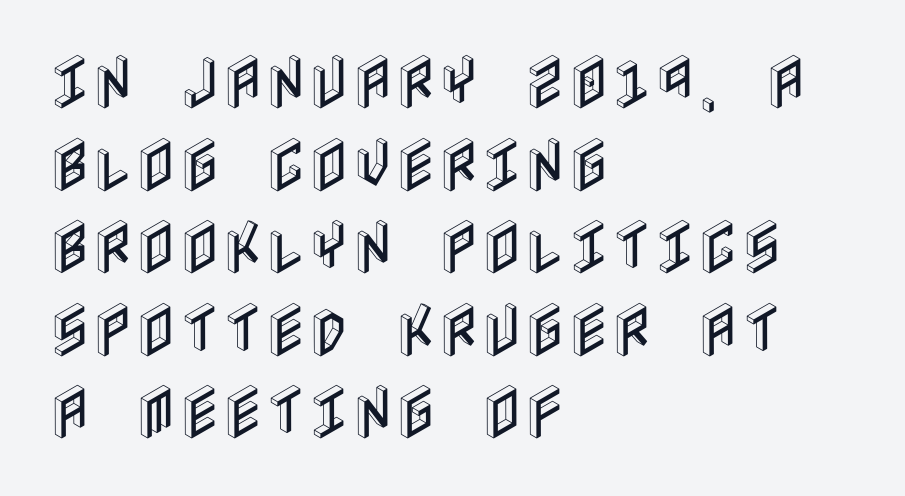
{"italic": "no", "width": "condensed", "x_height": "large", "underline": "no", "align": "left", "line_spacing": "normal", "line_spacing_ratio": 1.4, "letter_spacing": "normal", "letter_spacing_em": 0.0, "glyph_px": 59}
